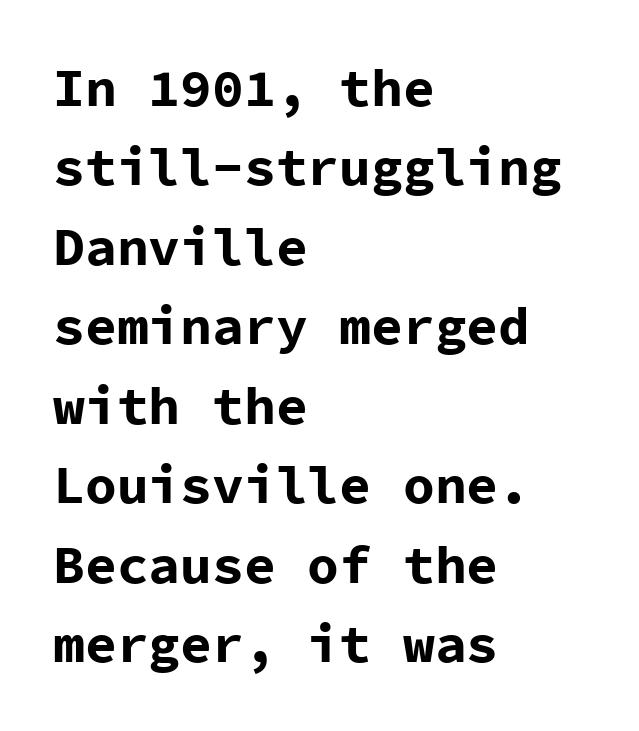
The image shows 53 px bold sans-serif type, upright, monospaced; set left-aligned, normal line spacing (1.5x), normal letter spacing, not underlined; low stroke contrast and a medium x-height.
